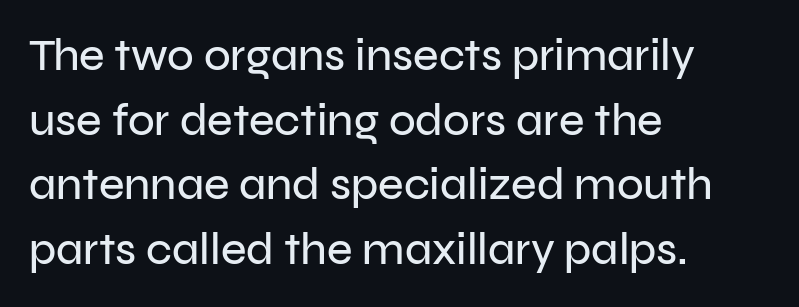
Q: Is the text italic (slanted)? A: No, it is upright.
Q: Is the typeface a serif or a sans-serif typeface? A: Sans-serif.
Q: Is the text underlined? A: No.
Q: How is the paragraph aligned? A: Left-aligned.
Q: Is the spacing between letters normal or unusually wide? A: Normal.
Q: Is the spacing between lines tight, normal or loose? A: Normal.
Q: Width (condensed, normal, or wide)? A: Normal.
Q: Stroke contrast? A: Low.
Q: x-height? A: Medium.
Q: Monospaced? A: No.
